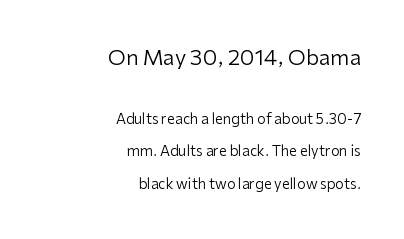
Q: Is the text bold? A: No.
Q: Is the text italic (slanted)? A: No, it is upright.
Q: Is the text underlined? A: No.
Q: How is the paragraph aligned? A: Right-aligned.
Q: Is the spacing between letters normal or unusually wide? A: Normal.
Q: Is the spacing between lines tight, normal or loose? A: Loose.
Q: Which block of text is set in a larger size, the first (top) or the second (bottom)? A: The first (top) one.
